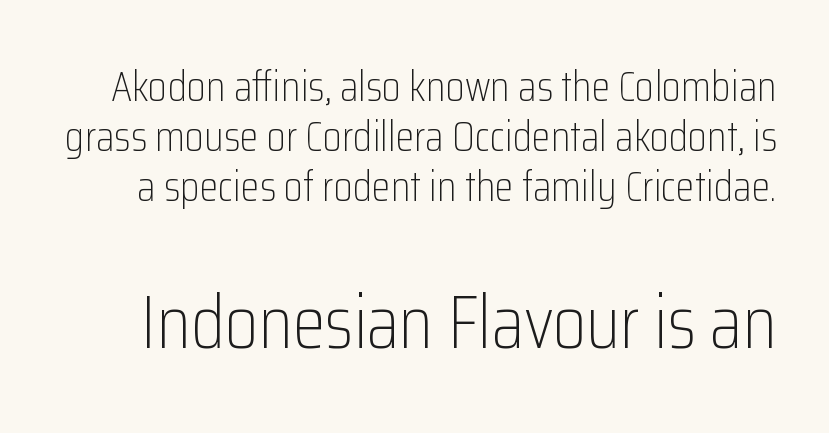
{"serif": "no", "italic": "no", "bold": "no", "weight": "light", "width": "condensed", "stroke_contrast": "low", "x_height": "medium", "monospaced": "no", "underline": "no", "line_spacing_ratio": 1.16, "letter_spacing": "normal", "letter_spacing_em": 0.0, "larger_block": "second", "size_ratio": 1.74, "glyph_px": 75}
